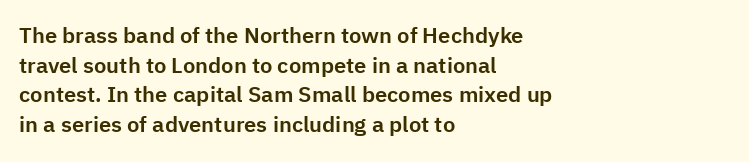
{"italic": "no", "underline": "no", "align": "left", "line_spacing": "normal", "line_spacing_ratio": 1.35, "letter_spacing": "normal", "letter_spacing_em": 0.0, "glyph_px": 22}
